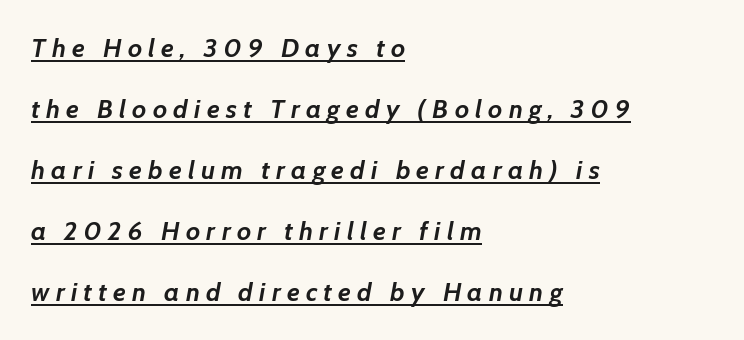
{"italic": "yes", "lean": "right", "slant_degrees": 7, "bold": "yes", "underline": "yes", "align": "left", "line_spacing": "loose", "line_spacing_ratio": 2.35, "letter_spacing": "wide", "letter_spacing_em": 0.24, "glyph_px": 26}
